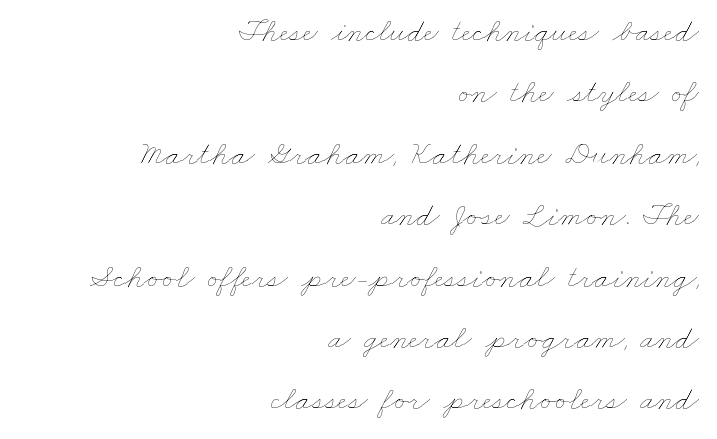
The image shows 33 px thin, wide type; set right-aligned, line spacing 1.86x, normal letter spacing, not underlined; low stroke contrast and a small x-height.
